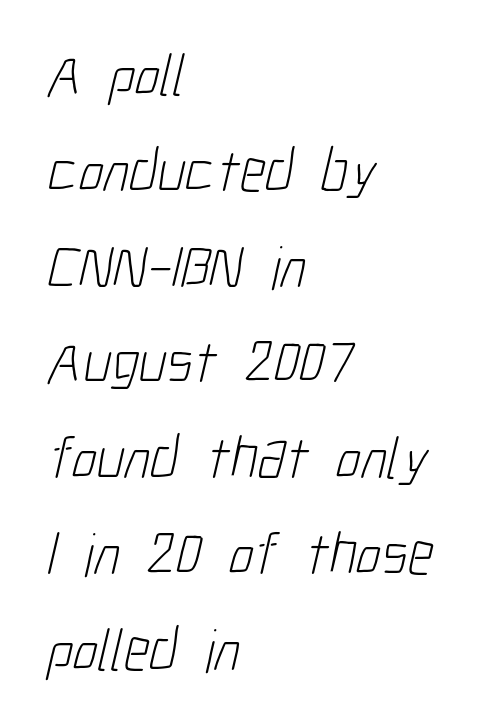
{"serif": "no", "bold": "no", "weight": "light", "width": "condensed", "stroke_contrast": "low", "x_height": "medium", "monospaced": "no", "underline": "no", "align": "left", "line_spacing": "normal", "line_spacing_ratio": 1.57, "letter_spacing": "normal", "letter_spacing_em": 0.0, "glyph_px": 61}
